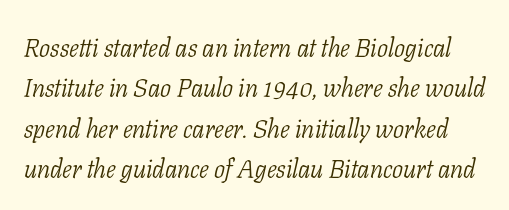
{"italic": "yes", "lean": "right", "slant_degrees": 11, "bold": "no", "underline": "no", "line_spacing": "normal", "line_spacing_ratio": 1.55, "letter_spacing": "normal", "letter_spacing_em": 0.0, "glyph_px": 26}
